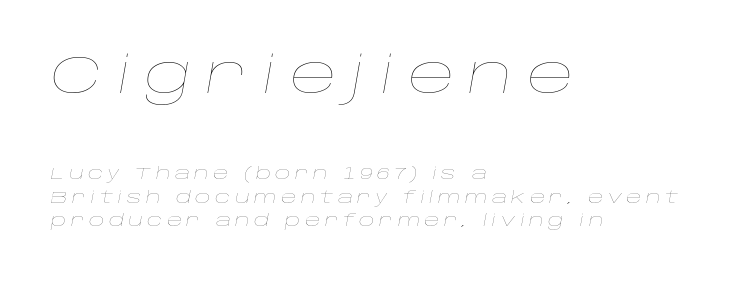
Q: Is the text bold? A: No.
Q: Is the text italic (slanted)? A: Yes, it leans right by about 10 degrees.
Q: Is the text underlined? A: No.
Q: How is the paragraph aligned? A: Left-aligned.
Q: Is the spacing between letters normal or unusually wide? A: Unusually wide.
Q: Is the spacing between lines tight, normal or loose? A: Normal.
Q: Which block of text is set in a larger size, the first (top) or the second (bottom)? A: The first (top) one.
Q: Width (condensed, normal, or wide)? A: Wide.
Q: Stroke contrast? A: Low.
Q: x-height? A: Large.
Q: Monospaced? A: No.
